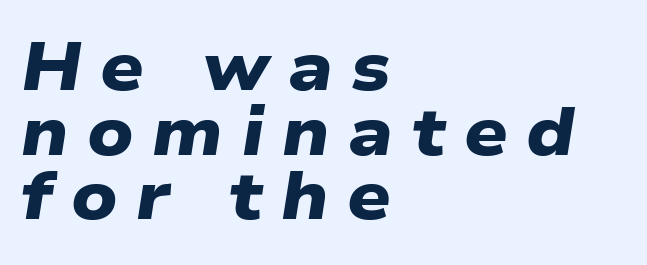
{"serif": "no", "bold": "yes", "weight": "heavy", "width": "wide", "stroke_contrast": "low", "x_height": "medium", "monospaced": "no", "underline": "no", "align": "left", "line_spacing": "tight", "line_spacing_ratio": 0.95, "letter_spacing": "wide", "letter_spacing_em": 0.27, "glyph_px": 68}
